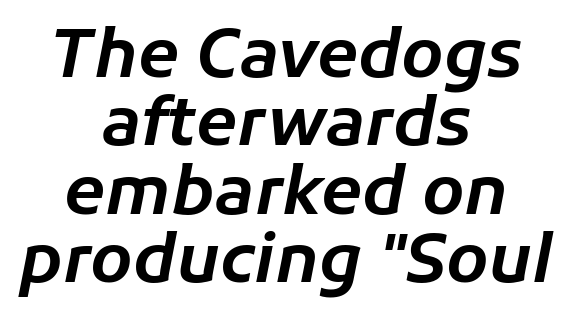
The image shows 67 px text type, italic (leaning right); set centered, tight line spacing (1.02x), normal letter spacing, not underlined; low stroke contrast and a medium x-height.
